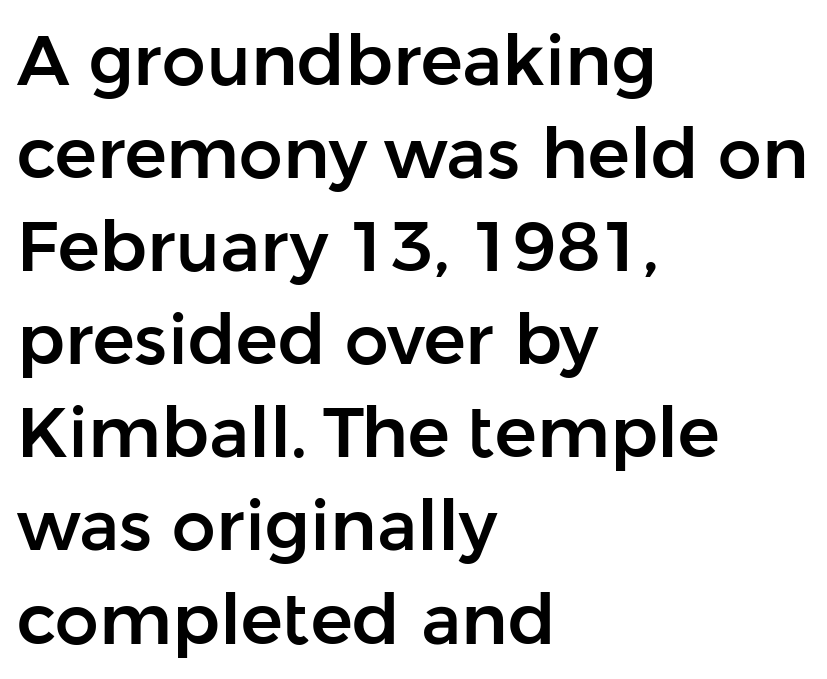
Q: Is the text italic (slanted)? A: No, it is upright.
Q: Is the typeface a serif or a sans-serif typeface? A: Sans-serif.
Q: Is the text underlined? A: No.
Q: How is the paragraph aligned? A: Left-aligned.
Q: Is the spacing between letters normal or unusually wide? A: Normal.
Q: Is the spacing between lines tight, normal or loose? A: Normal.
Q: Width (condensed, normal, or wide)? A: Normal.
Q: Stroke contrast? A: Low.
Q: x-height? A: Medium.
Q: Monospaced? A: No.
